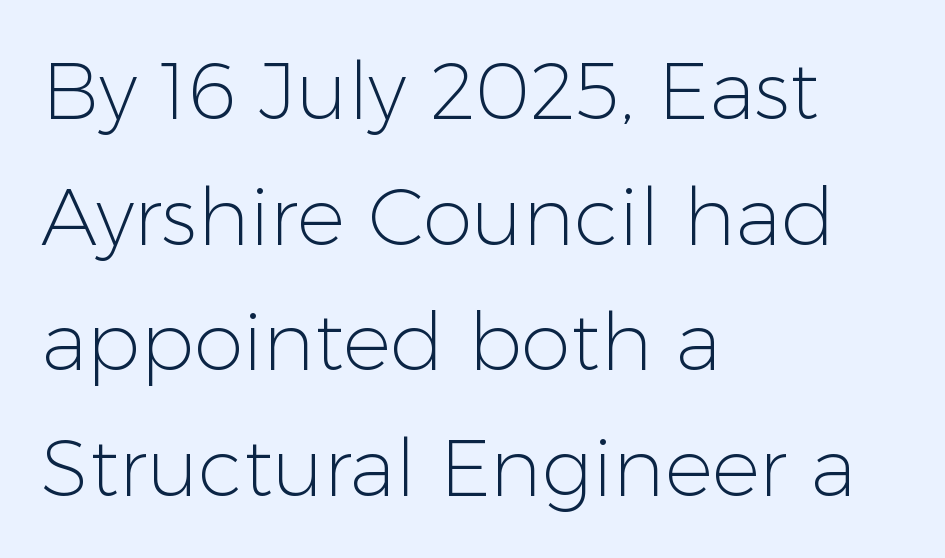
Nobody touched the tracking dial on this one. This is sans-serif lettering, the kind often seen on screens and signage. The space beneath each line is pristine and unruled. The font sits on the lighter half of the weight spectrum, regular included. Here the designer chose a conventional face with non-uniform glyph widths.
